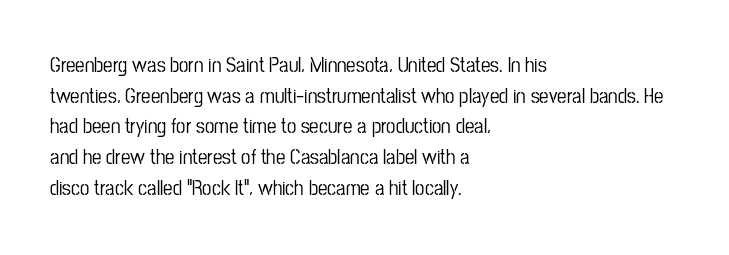
{"italic": "no", "underline": "no", "align": "left", "line_spacing": "normal", "line_spacing_ratio": 1.46, "letter_spacing": "normal", "letter_spacing_em": 0.0, "glyph_px": 21}
